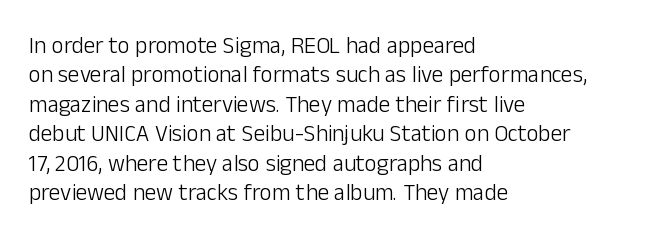
{"italic": "no", "bold": "no", "underline": "no", "align": "left", "line_spacing": "normal", "line_spacing_ratio": 1.28, "letter_spacing": "normal", "letter_spacing_em": 0.0, "glyph_px": 23}
